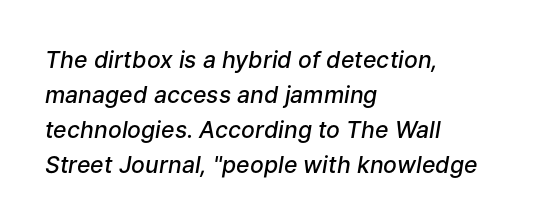
Nobody touched the tracking dial on this one. Does the leading feel generous? No, just average. Horizontal alignment here is leftward, the default for most running prose. In terms of posture, this sample is oblique.
